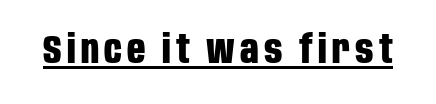
{"serif": "no", "italic": "no", "bold": "yes", "weight": "bold", "width": "condensed", "stroke_contrast": "low", "x_height": "large", "monospaced": "no", "underline": "yes", "glyph_px": 40}
